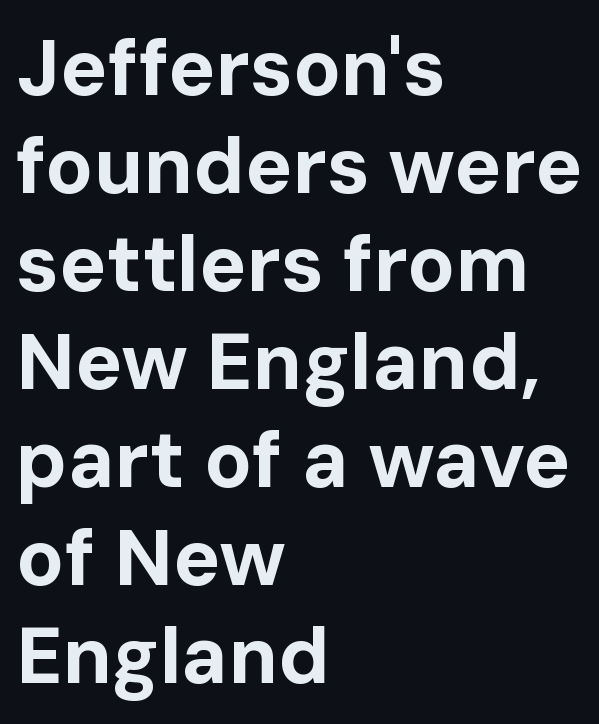
Q: Is the text bold? A: Yes.
Q: Is the text italic (slanted)? A: No, it is upright.
Q: Is the typeface a serif or a sans-serif typeface? A: Sans-serif.
Q: Is the text underlined? A: No.
Q: How is the paragraph aligned? A: Left-aligned.
Q: Is the spacing between letters normal or unusually wide? A: Normal.
Q: Width (condensed, normal, or wide)? A: Normal.
Q: Stroke contrast? A: Low.
Q: x-height? A: Medium.
Q: Monospaced? A: No.
